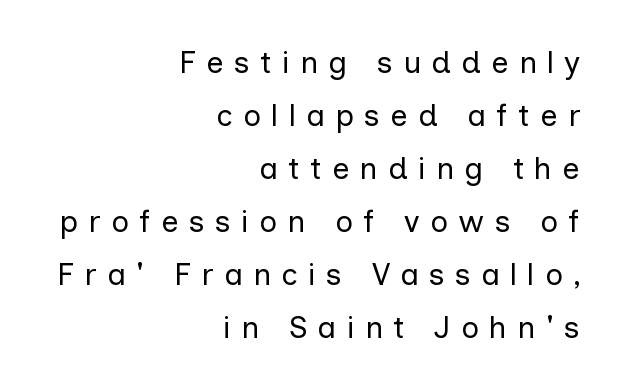
The image shows 31 px regular-weight sans-serif type, upright; set right-aligned, line spacing 1.71x, unusually wide letter spacing (+0.33 em), not underlined; low stroke contrast and a medium x-height.
